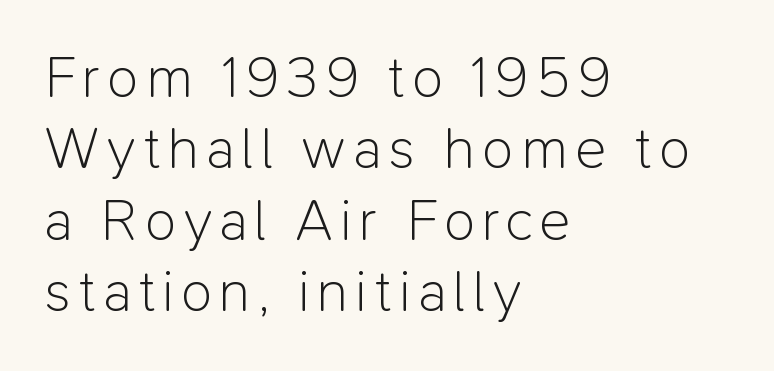
{"serif": "no", "italic": "no", "bold": "no", "weight": "light", "width": "normal", "stroke_contrast": "low", "x_height": "medium", "monospaced": "no", "underline": "no", "align": "left", "line_spacing_ratio": 1.23, "glyph_px": 58}
